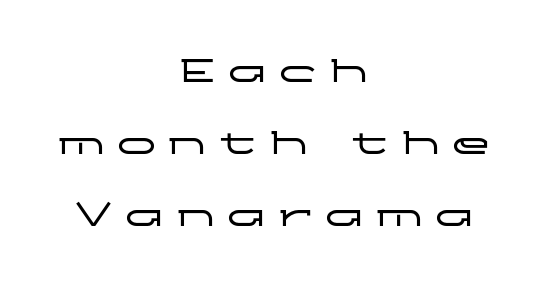
Q: Is the text italic (slanted)? A: No, it is upright.
Q: Is the typeface a serif or a sans-serif typeface? A: Sans-serif.
Q: Is the text underlined? A: No.
Q: How is the paragraph aligned? A: Centered.
Q: Is the spacing between letters normal or unusually wide? A: Unusually wide.
Q: Width (condensed, normal, or wide)? A: Wide.
Q: Stroke contrast? A: Low.
Q: x-height? A: Medium.
Q: Monospaced? A: No.
